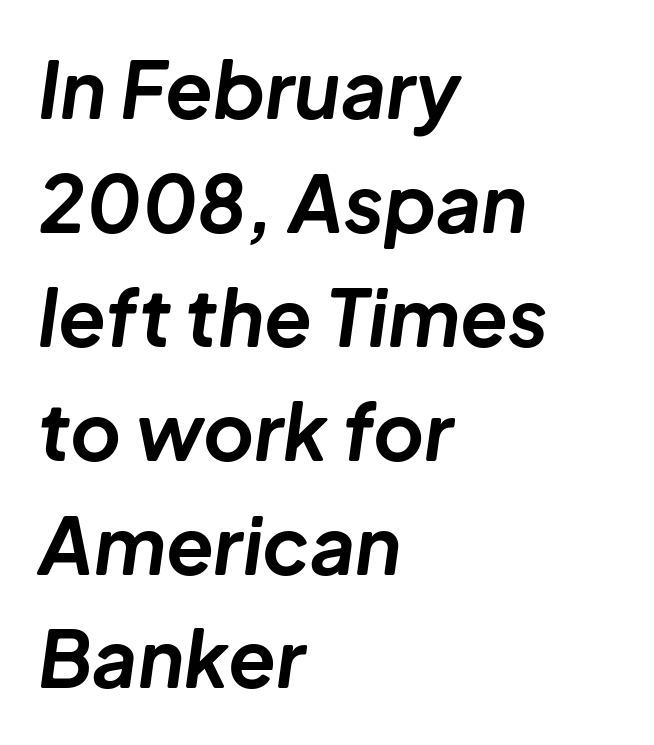
Typeset ragged right — the left edge is the straight one. The lettering tilts uniformly, giving the passage an italic look. The words here are not underlined. Think of a printed novel: that variable character pitch is what you see here. Is the letter spacing exaggerated? No — it looks like the ordinary default. Summary of weight: heavy, a full bold.
